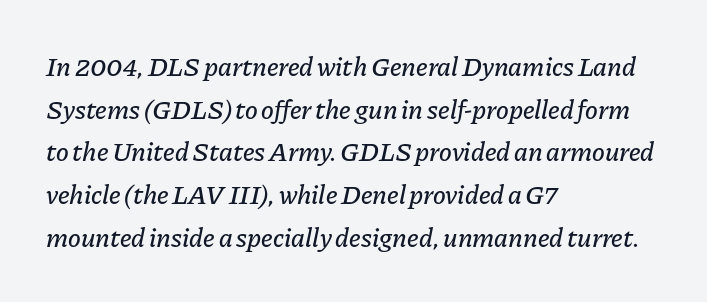
The image shows 27 px text type, italic (leaning right); set left-aligned, normal line spacing (1.58x), normal letter spacing, not underlined.
